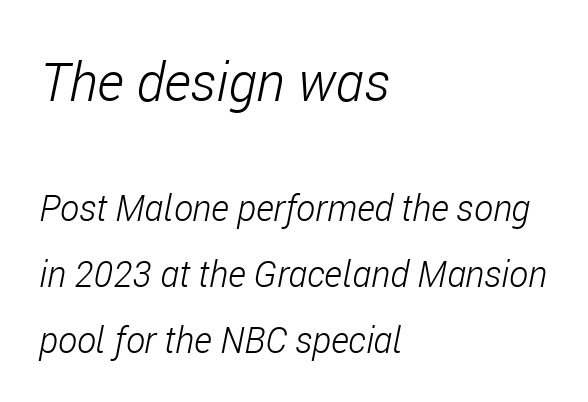
Q: Is the text bold? A: No.
Q: Is the text italic (slanted)? A: Yes, it leans right by about 11 degrees.
Q: Is the text underlined? A: No.
Q: How is the paragraph aligned? A: Left-aligned.
Q: Is the spacing between letters normal or unusually wide? A: Normal.
Q: Which block of text is set in a larger size, the first (top) or the second (bottom)? A: The first (top) one.
Q: Width (condensed, normal, or wide)? A: Condensed.
Q: Stroke contrast? A: Low.
Q: x-height? A: Medium.
Q: Monospaced? A: No.
